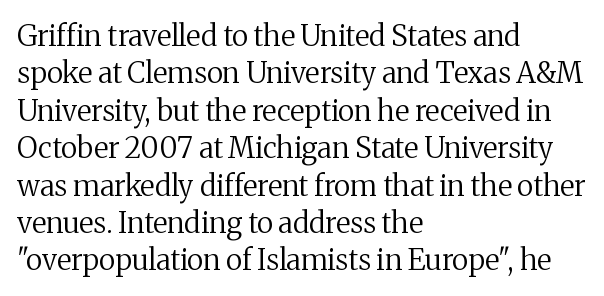
{"serif": "yes", "italic": "no", "bold": "no", "weight": "regular", "width": "normal", "stroke_contrast": "medium", "x_height": "medium", "monospaced": "no", "underline": "no", "align": "left", "line_spacing": "normal", "line_spacing_ratio": 1.29, "letter_spacing": "normal", "letter_spacing_em": 0.0, "glyph_px": 29}
